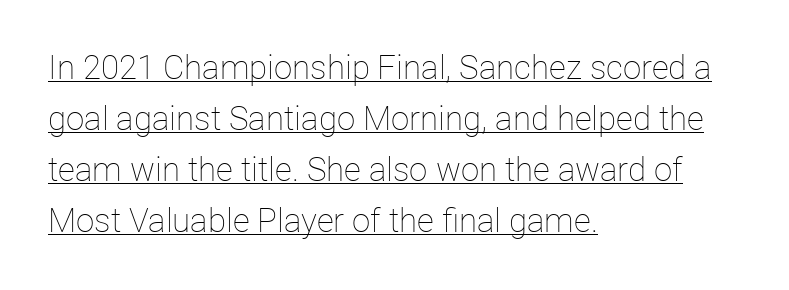
Q: Is the text bold? A: No.
Q: Is the text italic (slanted)? A: No, it is upright.
Q: Is the text underlined? A: Yes.
Q: How is the paragraph aligned? A: Left-aligned.
Q: Is the spacing between letters normal or unusually wide? A: Normal.
Q: Is the spacing between lines tight, normal or loose? A: Normal.
Q: Width (condensed, normal, or wide)? A: Normal.
Q: Stroke contrast? A: Low.
Q: x-height? A: Medium.
Q: Monospaced? A: No.
